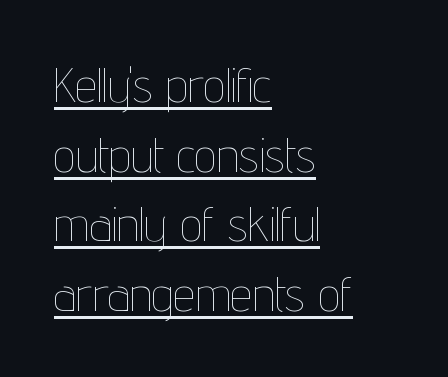
The image shows 49 px thin, condensed type, upright; set left-aligned, normal line spacing (1.42x), normal letter spacing, underlined; low stroke contrast and a medium x-height.
